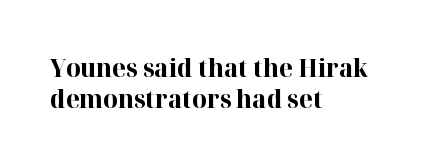
Q: Is the text bold? A: Yes.
Q: Is the text italic (slanted)? A: No, it is upright.
Q: Is the text underlined? A: No.
Q: How is the paragraph aligned? A: Left-aligned.
Q: Is the spacing between letters normal or unusually wide? A: Normal.
Q: Is the spacing between lines tight, normal or loose? A: Normal.
